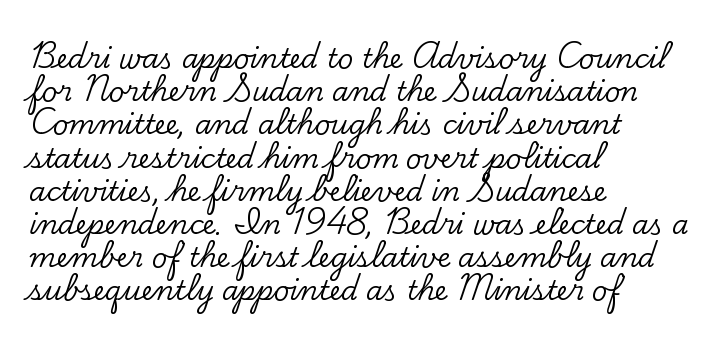
Q: Is the text italic (slanted)? A: Yes.
Q: Is the text underlined? A: No.
Q: How is the paragraph aligned? A: Left-aligned.
Q: Is the spacing between letters normal or unusually wide? A: Normal.
